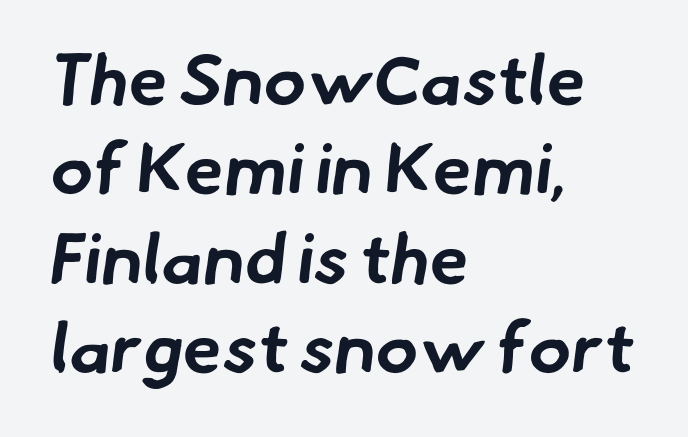
{"serif": "no", "bold": "yes", "weight": "bold", "width": "normal", "stroke_contrast": "low", "x_height": "small", "monospaced": "no", "underline": "no", "align": "left", "line_spacing": "normal", "line_spacing_ratio": 1.26, "letter_spacing": "normal", "letter_spacing_em": 0.0, "glyph_px": 71}
